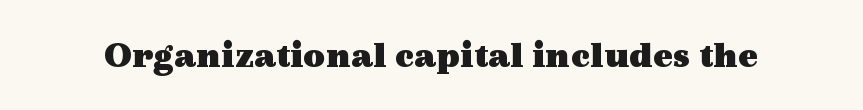
Q: Is the text bold? A: Yes.
Q: Is the text italic (slanted)? A: No, it is upright.
Q: Is the typeface a serif or a sans-serif typeface? A: Serif.
Q: Is the text underlined? A: No.
Q: Is the spacing between letters normal or unusually wide? A: Normal.
Q: Width (condensed, normal, or wide)? A: Wide.
Q: x-height? A: Medium.
Q: Monospaced? A: No.
